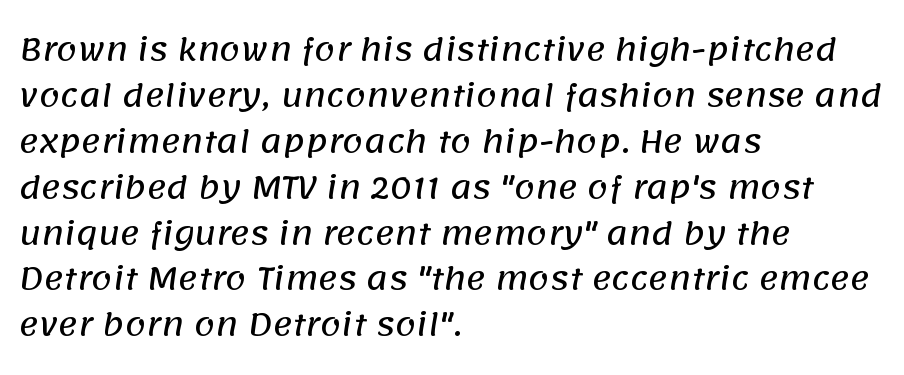
Q: Is the typeface a serif or a sans-serif typeface? A: Sans-serif.
Q: Is the text underlined? A: No.
Q: How is the paragraph aligned? A: Left-aligned.
Q: Is the spacing between letters normal or unusually wide? A: Normal.
Q: Is the spacing between lines tight, normal or loose? A: Normal.
Q: Width (condensed, normal, or wide)? A: Normal.
Q: Stroke contrast? A: Low.
Q: x-height? A: Large.
Q: Monospaced? A: No.
